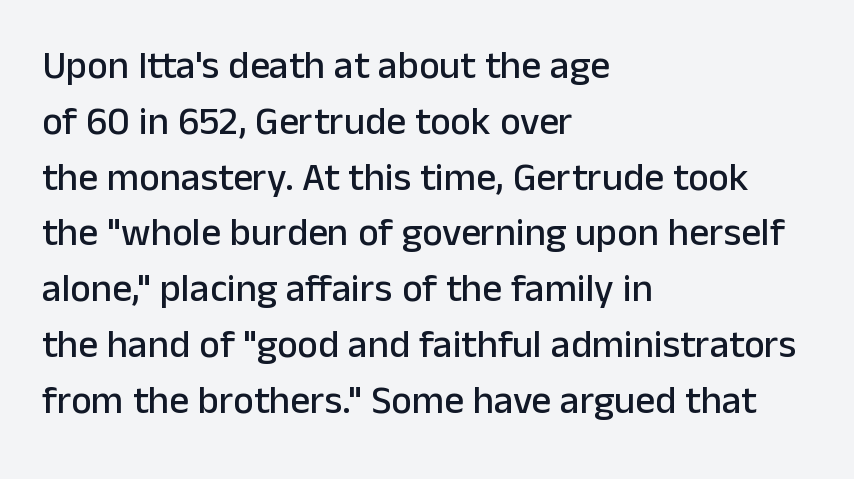
The image shows 39 px sans-serif type, upright; set left-aligned, normal line spacing (1.43x), normal letter spacing, not underlined; low stroke contrast and a medium x-height.
